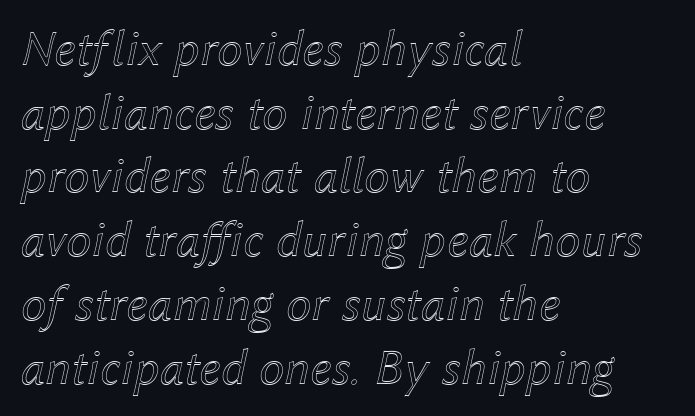
{"italic": "yes", "lean": "right", "slant_degrees": 12, "width": "normal", "x_height": "medium", "monospaced": "no", "underline": "no", "align": "left", "line_spacing": "normal", "line_spacing_ratio": 1.25, "letter_spacing": "normal", "letter_spacing_em": 0.0, "glyph_px": 51}
